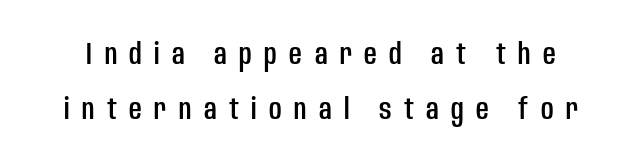
Q: Is the text italic (slanted)? A: No, it is upright.
Q: Is the typeface a serif or a sans-serif typeface? A: Sans-serif.
Q: Is the text underlined? A: No.
Q: Is the spacing between letters normal or unusually wide? A: Unusually wide.
Q: Width (condensed, normal, or wide)? A: Condensed.
Q: Stroke contrast? A: Low.
Q: x-height? A: Large.
Q: Monospaced? A: No.
